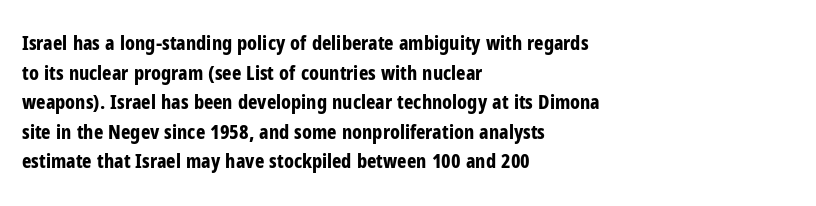
The rendering uses a bold face; every stroke is thick and dark. Compared with a centered layout, this one pins lines to the left instead. Underline: absent. In terms of letterspacing, this is plain default setting. Italic: no, the glyphs are upright roman. How would I describe the line gaps? Plain and ordinary.
